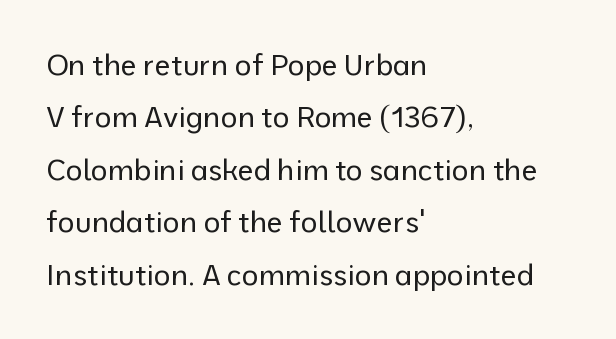
The image shows 29 px regular-weight sans-serif type, upright; set left-aligned, line spacing 1.81x, normal letter spacing, not underlined; low stroke contrast and a medium x-height.
